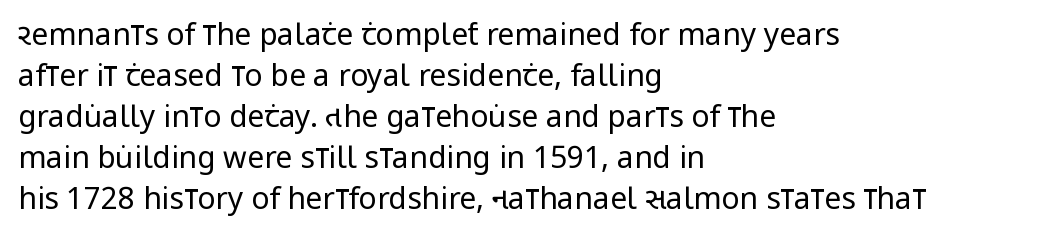
The image shows 30 px regular-weight, condensed sans-serif type, upright; set left-aligned, normal line spacing (1.37x), normal letter spacing, not underlined; low stroke contrast and a large x-height.
